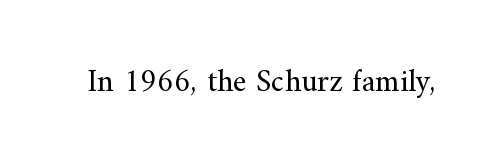
The image shows 32 px regular-weight serif type, upright; set normal letter spacing, not underlined; medium stroke contrast and a small x-height.
